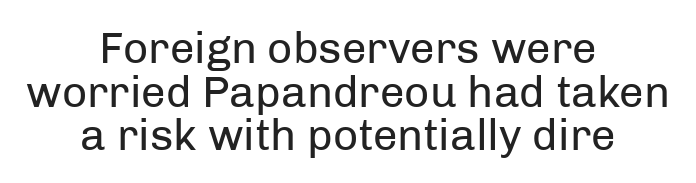
The image shows 44 px regular-weight sans-serif type, upright; set centered, tight line spacing (0.99x), normal letter spacing, not underlined; low stroke contrast and a medium x-height.
